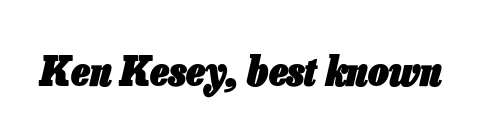
{"italic": "yes", "lean": "right", "slant_degrees": 13, "bold": "yes", "weight": "heavy", "width": "condensed", "stroke_contrast": "low", "x_height": "medium", "monospaced": "no", "underline": "no", "letter_spacing": "normal", "letter_spacing_em": 0.0, "glyph_px": 41}
